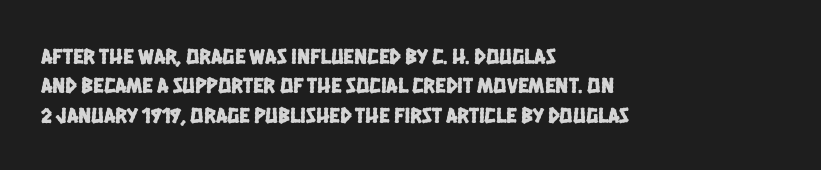
The image shows 22 px text type; set left-aligned, normal line spacing (1.33x), normal letter spacing, not underlined.
